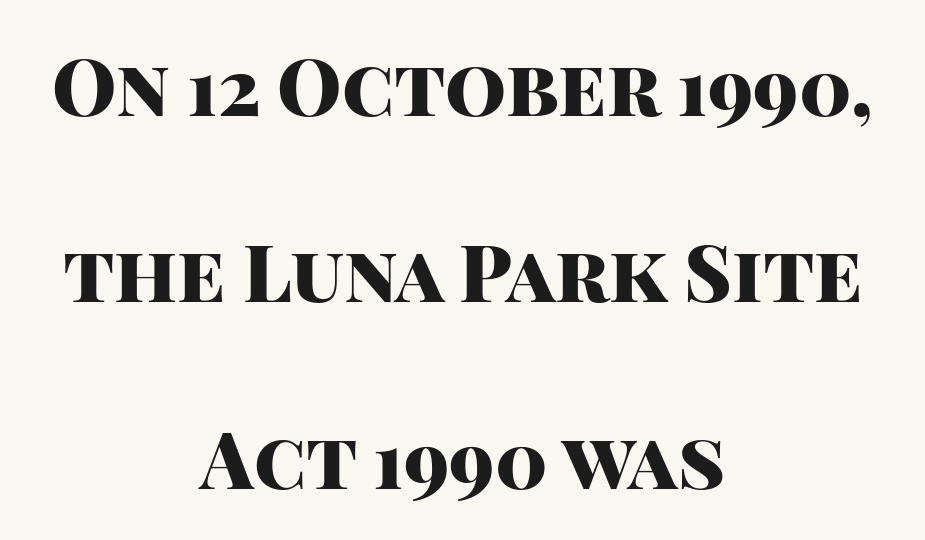
Q: Is the text bold? A: Yes.
Q: Is the text italic (slanted)? A: No, it is upright.
Q: Is the typeface a serif or a sans-serif typeface? A: Sans-serif.
Q: Is the text underlined? A: No.
Q: How is the paragraph aligned? A: Centered.
Q: Is the spacing between letters normal or unusually wide? A: Normal.
Q: Is the spacing between lines tight, normal or loose? A: Loose.
Q: Width (condensed, normal, or wide)? A: Normal.
Q: Stroke contrast? A: High.
Q: x-height? A: Large.
Q: Monospaced? A: No.
